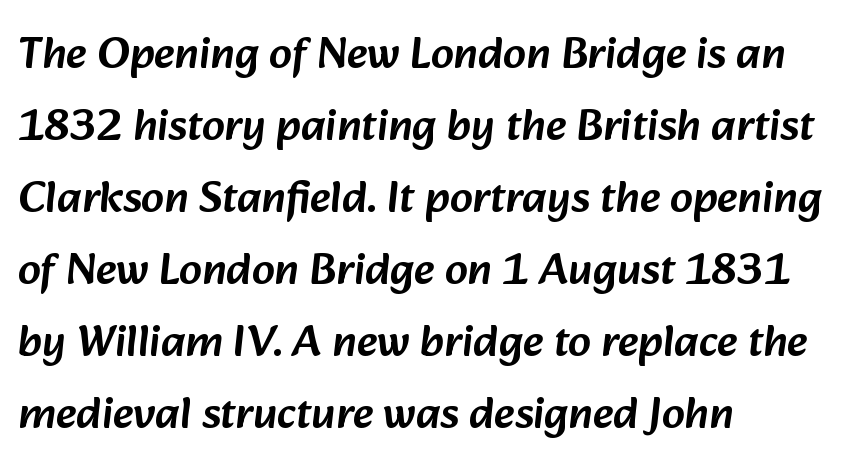
The image shows 45 px sans-serif type; set left-aligned, normal line spacing (1.6x), normal letter spacing, not underlined; low stroke contrast and a medium x-height.
